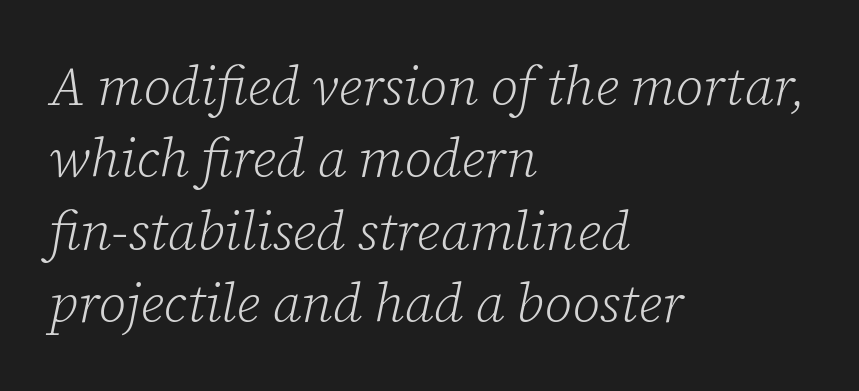
Q: Is the text bold? A: No.
Q: Is the text italic (slanted)? A: Yes, it leans right by about 12 degrees.
Q: Is the typeface a serif or a sans-serif typeface? A: Serif.
Q: Is the text underlined? A: No.
Q: How is the paragraph aligned? A: Left-aligned.
Q: Is the spacing between letters normal or unusually wide? A: Normal.
Q: Is the spacing between lines tight, normal or loose? A: Normal.
Q: Width (condensed, normal, or wide)? A: Normal.
Q: Stroke contrast? A: Low.
Q: x-height? A: Medium.
Q: Monospaced? A: No.
